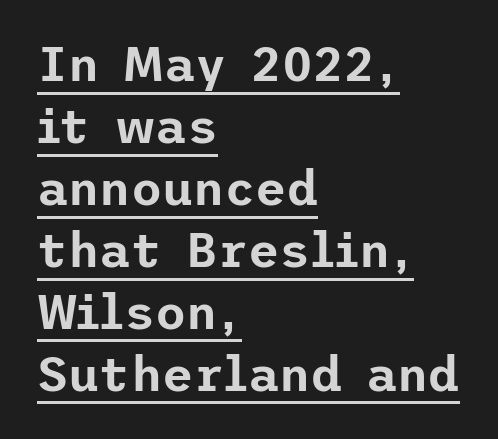
The image shows 48 px sans-serif type, upright; set left-aligned, normal line spacing (1.29x), normal letter spacing, underlined; low stroke contrast and a medium x-height.
